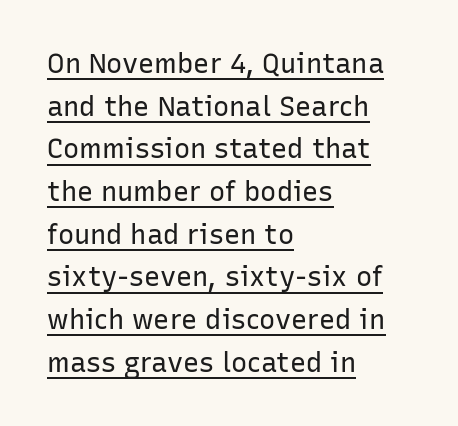
The image shows 27 px text type, upright; set left-aligned, normal line spacing (1.58x), normal letter spacing, underlined.
